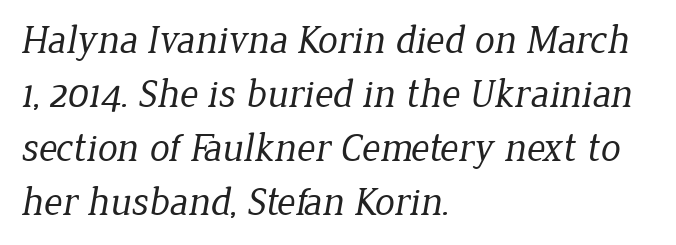
{"serif": "yes", "bold": "no", "weight": "regular", "width": "normal", "stroke_contrast": "low", "x_height": "medium", "monospaced": "no", "underline": "no", "align": "left", "line_spacing": "normal", "line_spacing_ratio": 1.35, "letter_spacing": "normal", "letter_spacing_em": 0.0, "glyph_px": 40}
